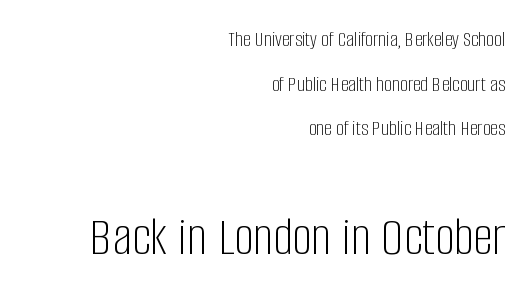
{"serif": "no", "italic": "no", "bold": "no", "weight": "light", "width": "condensed", "stroke_contrast": "low", "x_height": "large", "monospaced": "no", "underline": "no", "align": "right", "line_spacing": "loose", "line_spacing_ratio": 2.03, "letter_spacing": "normal", "letter_spacing_em": 0.0, "larger_block": "second", "size_ratio": 2.5, "glyph_px": 55}
